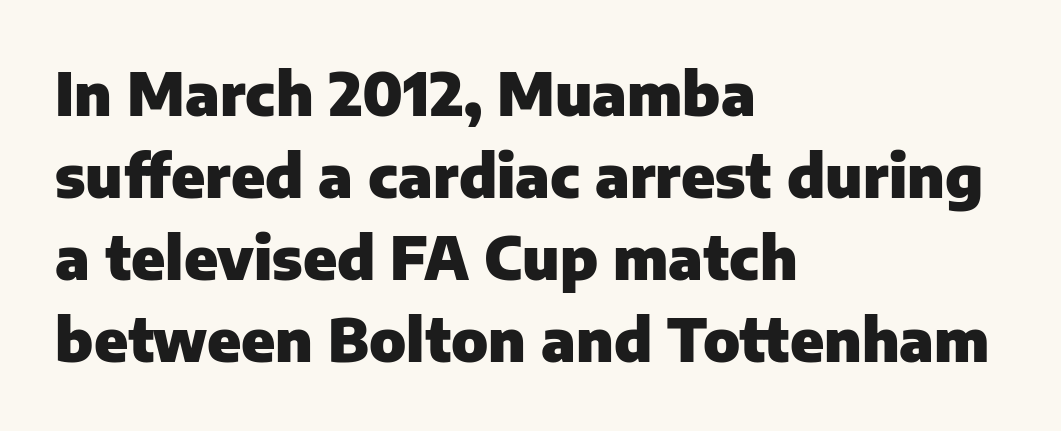
Rows of type keep a routine distance in the vertical direction. These lines stack with their left ends in a neat column. These lines keep a tight, regular rhythm from letter to letter. Stroke thickness is high; the sample reads as a true bold. The characters display no serif detailing; their extremities are plain.
